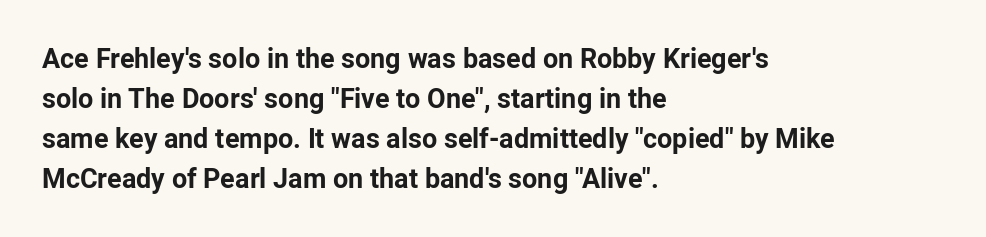
Q: Is the text bold? A: Yes.
Q: Is the text italic (slanted)? A: No, it is upright.
Q: Is the text underlined? A: No.
Q: How is the paragraph aligned? A: Left-aligned.
Q: Is the spacing between letters normal or unusually wide? A: Normal.
Q: Is the spacing between lines tight, normal or loose? A: Normal.
